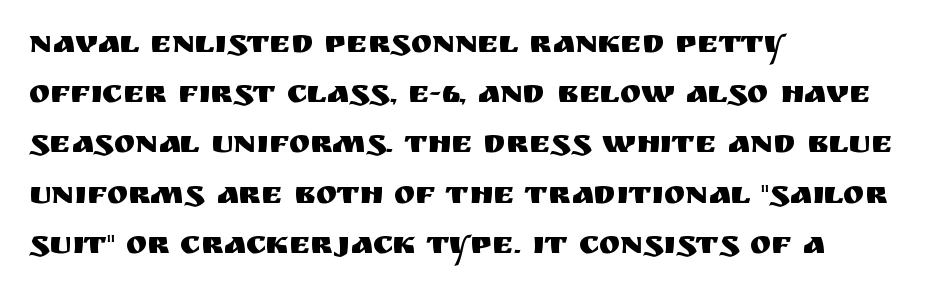
Q: Is the text italic (slanted)? A: No, it is upright.
Q: Is the typeface a serif or a sans-serif typeface? A: Sans-serif.
Q: Is the text underlined? A: No.
Q: How is the paragraph aligned? A: Left-aligned.
Q: Is the spacing between letters normal or unusually wide? A: Normal.
Q: Is the spacing between lines tight, normal or loose? A: Normal.
Q: Width (condensed, normal, or wide)? A: Normal.
Q: Stroke contrast? A: Medium.
Q: x-height? A: Large.
Q: Monospaced? A: No.
